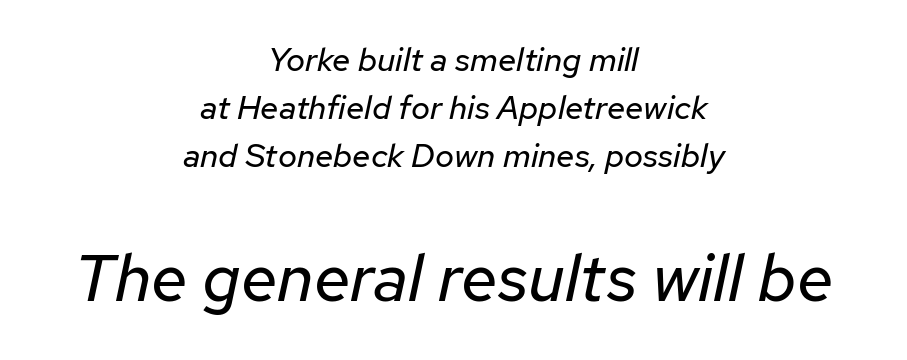
The image shows 66 px regular-weight type, italic (leaning right); set centered, normal line spacing (1.45x), normal letter spacing, not underlined; the second (bottom) block is 2.0x larger; low stroke contrast and a medium x-height.
